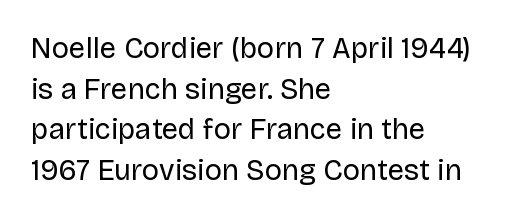
This sample uses plain, unmodified letter spacing. Ascenders rise straight up at ninety degrees. Varying glyph widths throughout — classic text-font behaviour. Each line starts at the same left margin while the right side varies.
